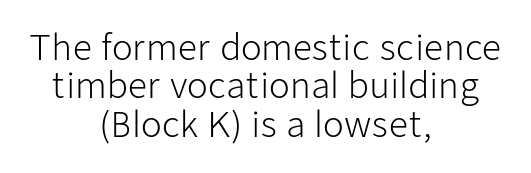
{"serif": "no", "italic": "no", "bold": "no", "weight": "light", "width": "normal", "stroke_contrast": "low", "x_height": "medium", "monospaced": "no", "underline": "no", "align": "center", "line_spacing": "tight", "line_spacing_ratio": 1.13, "letter_spacing": "normal", "letter_spacing_em": 0.0, "glyph_px": 34}
